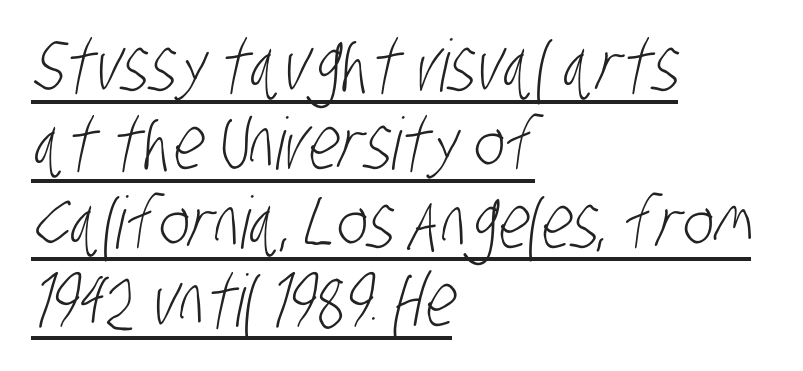
{"serif": "no", "bold": "no", "weight": "light", "width": "condensed", "stroke_contrast": "low", "x_height": "large", "monospaced": "no", "underline": "yes", "align": "left", "line_spacing": "tight", "line_spacing_ratio": 1.09, "letter_spacing": "normal", "letter_spacing_em": 0.0, "glyph_px": 72}
